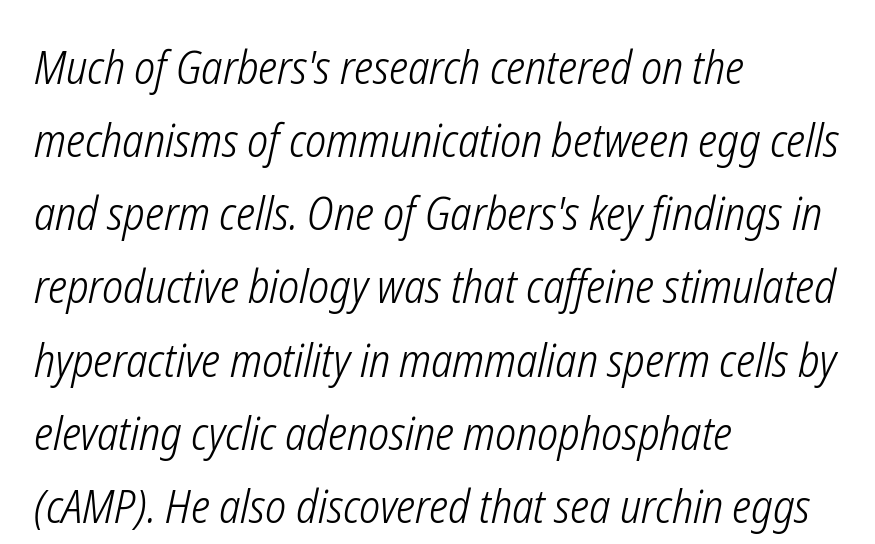
Q: Is the text bold? A: No.
Q: Is the text italic (slanted)? A: Yes, it leans right by about 12 degrees.
Q: Is the text underlined? A: No.
Q: How is the paragraph aligned? A: Left-aligned.
Q: Is the spacing between letters normal or unusually wide? A: Normal.
Q: Is the spacing between lines tight, normal or loose? A: Normal.
Q: Width (condensed, normal, or wide)? A: Condensed.
Q: Stroke contrast? A: Low.
Q: x-height? A: Medium.
Q: Monospaced? A: No.
